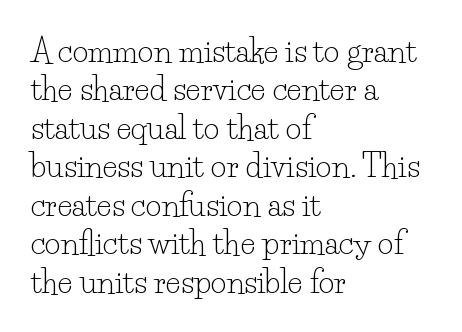
The image shows 31 px light serif type, upright; set left-aligned, line spacing 1.24x, normal letter spacing, not underlined; low stroke contrast and a small x-height.
